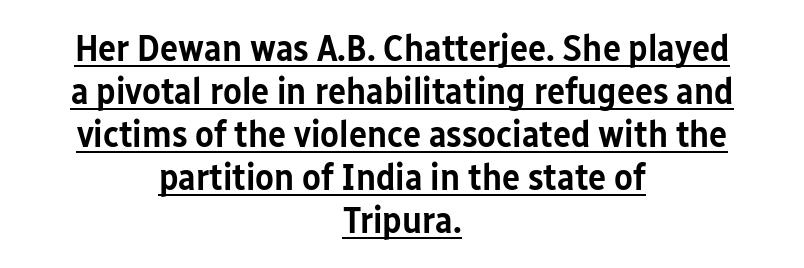
The image shows 38 px semibold, condensed sans-serif type, upright; set centered, tight line spacing (1.13x), normal letter spacing, underlined; low stroke contrast and a medium x-height.
